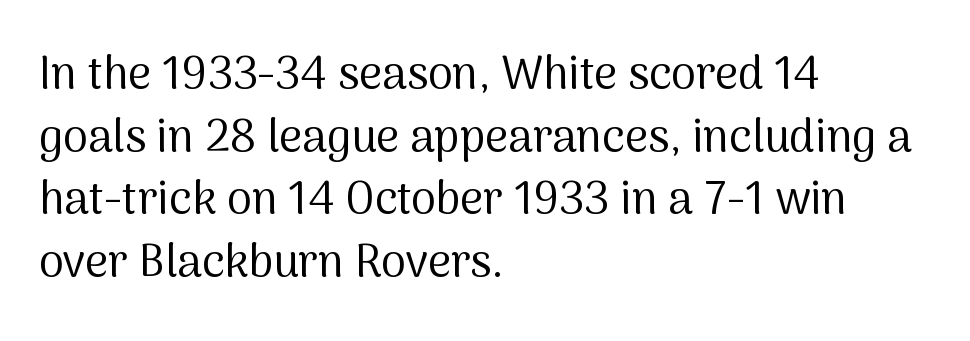
The letters carry no serifs — their stems end cleanly without finishing strokes. These lines sit exactly where default settings would place them. When letters stand straight like this, we call the style roman or upright. This rendering features lettering with no underline. Compared with a centered layout, this one pins lines to the left instead. Heft: none added — not bold.
